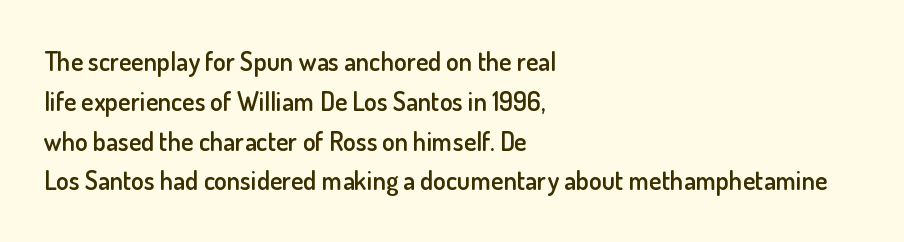
Q: Is the text bold? A: Semi-bold.
Q: Is the text italic (slanted)? A: No, it is upright.
Q: Is the text underlined? A: No.
Q: How is the paragraph aligned? A: Left-aligned.
Q: Is the spacing between letters normal or unusually wide? A: Normal.
Q: Is the spacing between lines tight, normal or loose? A: Normal.
